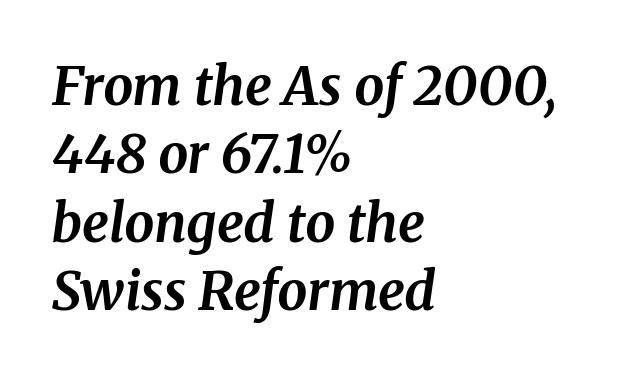
The image shows 53 px bold serif type, italic (leaning right); set left-aligned, normal line spacing (1.29x), normal letter spacing, not underlined; medium stroke contrast and a medium x-height.
